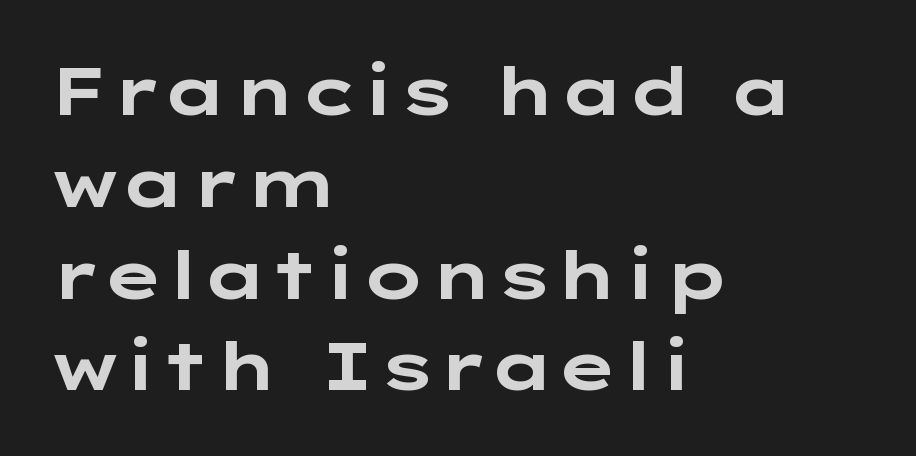
Between one letter and the next there's only the usual sliver of space. The block of text has a typical density, with ordinary space between rows. Every stem runs plumb, perpendicular to the baseline. The baseline area is clear. The typesetting leans heavy: a genuine bold. The text was rendered using a sans face with plain stroke endings.
